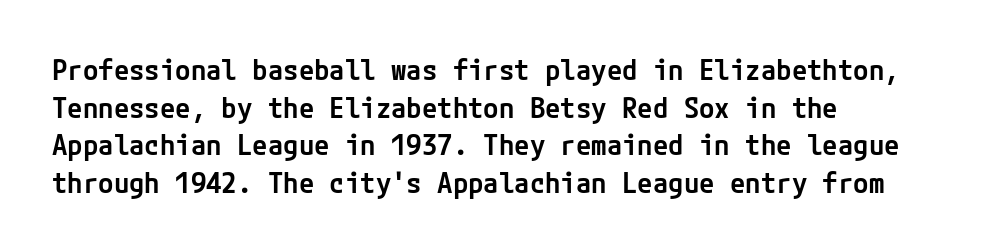
Notice the strokes are somewhat thickened but not fully heavy: this is a semibold. Compared with typical body copy, the letter spacing here is the same. Characters remain perfectly vertical along every line. The paragraph shown leans on its left margin. Leading: standard. The characters display no serif detailing; their extremities are plain.
